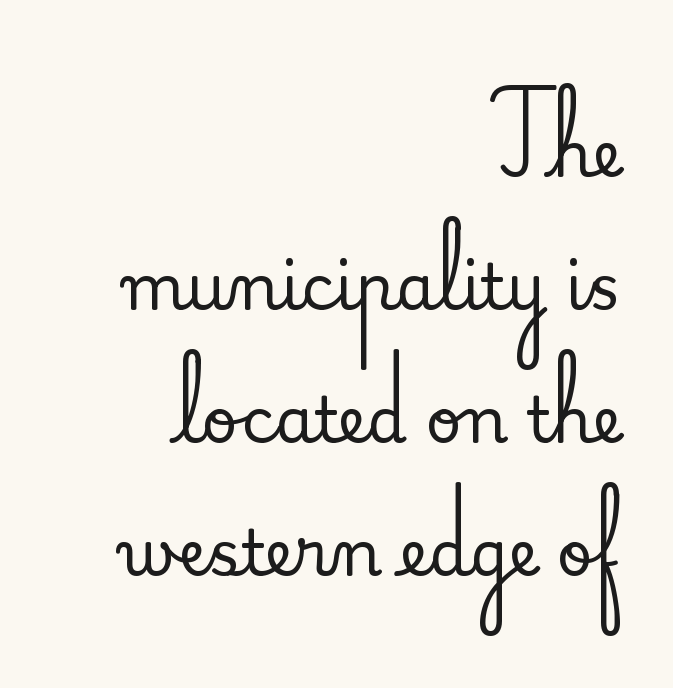
{"serif": "yes", "italic": "no", "width": "normal", "stroke_contrast": "medium", "x_height": "small", "monospaced": "no", "underline": "no", "align": "right", "line_spacing": "loose", "line_spacing_ratio": 2.11, "letter_spacing": "normal", "letter_spacing_em": 0.0, "glyph_px": 63}
